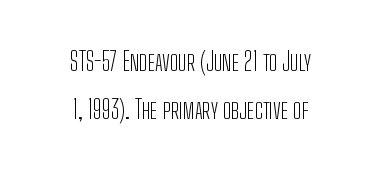
Each stroke keeps to a modest, everyday thickness or less. The specimen reads as upright at a glance. A centered setting, common on invitations and titles, is used for this passage. Plain, unruled lines of type. Reading down the column, the eye jumps a long way to each next line. Short note: letters normally spaced.
